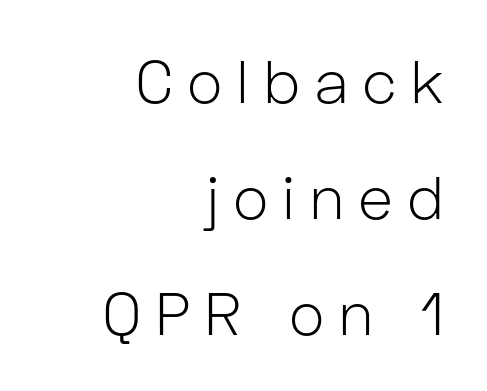
Q: Is the text bold? A: No.
Q: Is the text italic (slanted)? A: No, it is upright.
Q: Is the typeface a serif or a sans-serif typeface? A: Sans-serif.
Q: Is the text underlined? A: No.
Q: How is the paragraph aligned? A: Right-aligned.
Q: Is the spacing between letters normal or unusually wide? A: Unusually wide.
Q: Is the spacing between lines tight, normal or loose? A: Loose.
Q: Width (condensed, normal, or wide)? A: Normal.
Q: Stroke contrast? A: Low.
Q: x-height? A: Medium.
Q: Monospaced? A: No.
